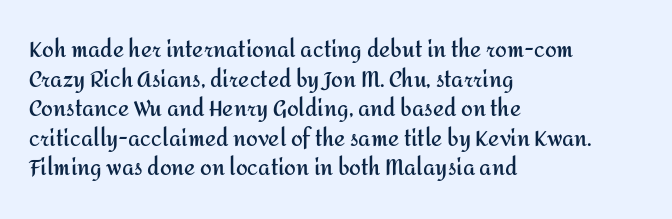
Q: Is the text bold? A: Yes.
Q: Is the text italic (slanted)? A: No, it is upright.
Q: Is the text underlined? A: No.
Q: How is the paragraph aligned? A: Left-aligned.
Q: Is the spacing between letters normal or unusually wide? A: Normal.
Q: Is the spacing between lines tight, normal or loose? A: Normal.
